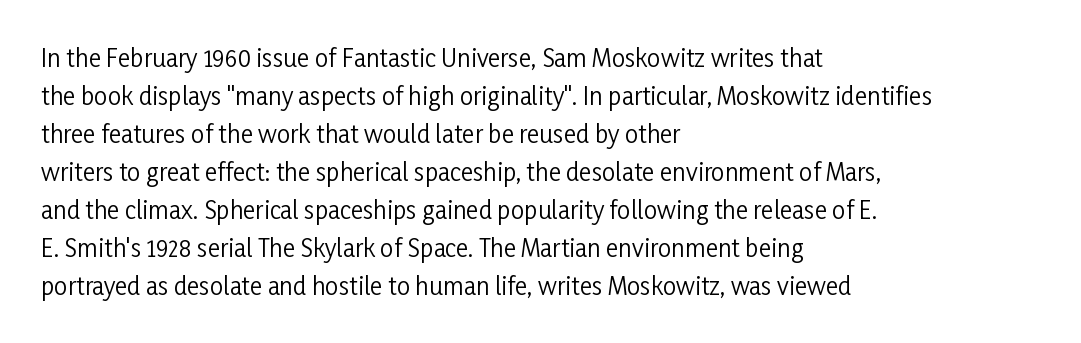
The image shows 24 px text type, upright; set left-aligned, normal line spacing (1.58x), normal letter spacing, not underlined.
